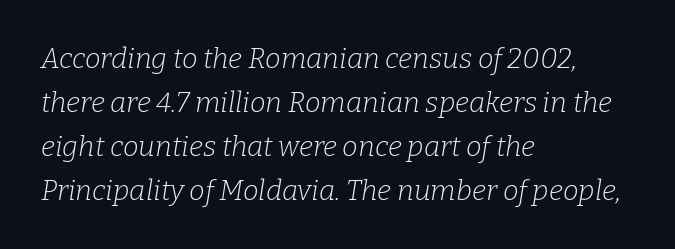
{"serif": "yes", "italic": "yes", "lean": "right", "slant_degrees": 9, "bold": "no", "weight": "light", "width": "normal", "stroke_contrast": "low", "x_height": "medium", "monospaced": "no", "underline": "no", "align": "left", "line_spacing": "normal", "line_spacing_ratio": 1.57, "letter_spacing": "normal", "letter_spacing_em": 0.0, "glyph_px": 28}
